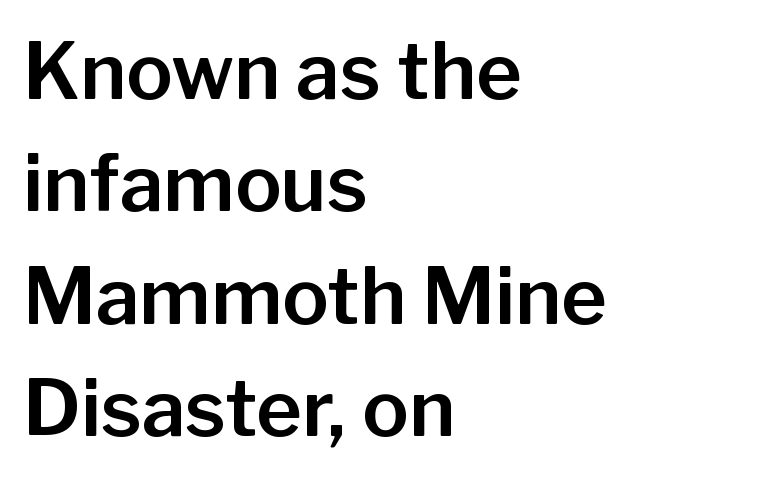
The image shows 78 px sans-serif type, upright; set left-aligned, normal line spacing (1.44x), normal letter spacing, not underlined; low stroke contrast and a medium x-height.
